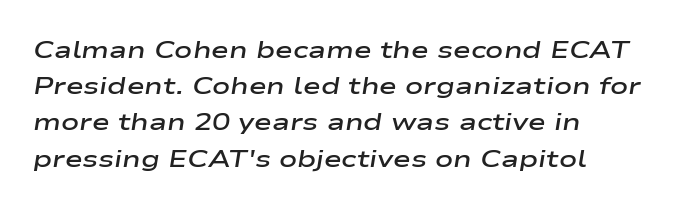
Type without underlining. You can tell it's italic because the verticals aren't actually vertical. Layout note: lines flush left. Notice the strokes are somewhat thickened but not fully heavy: this is a semibold.
